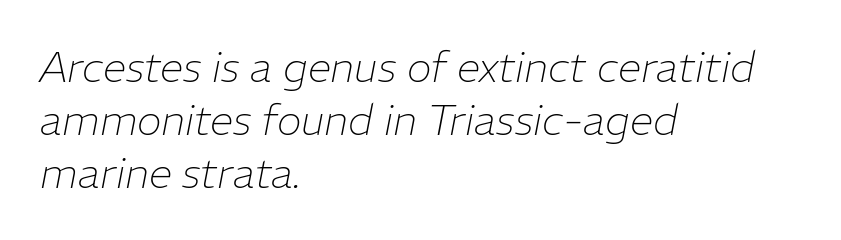
Q: Is the text bold? A: No.
Q: Is the text italic (slanted)? A: Yes, it leans right by about 11 degrees.
Q: Is the text underlined? A: No.
Q: How is the paragraph aligned? A: Left-aligned.
Q: Is the spacing between letters normal or unusually wide? A: Normal.
Q: Is the spacing between lines tight, normal or loose? A: Normal.
Q: Width (condensed, normal, or wide)? A: Normal.
Q: Stroke contrast? A: Low.
Q: x-height? A: Medium.
Q: Monospaced? A: No.
